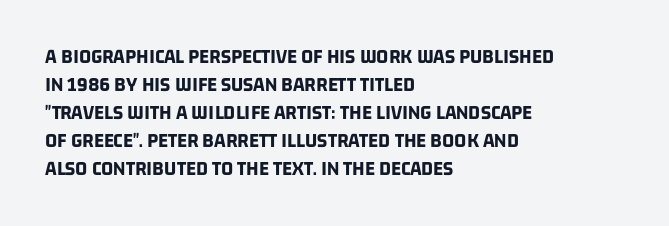
Q: Is the text bold? A: Yes.
Q: Is the text underlined? A: No.
Q: How is the paragraph aligned? A: Left-aligned.
Q: Is the spacing between letters normal or unusually wide? A: Normal.
Q: Is the spacing between lines tight, normal or loose? A: Normal.
